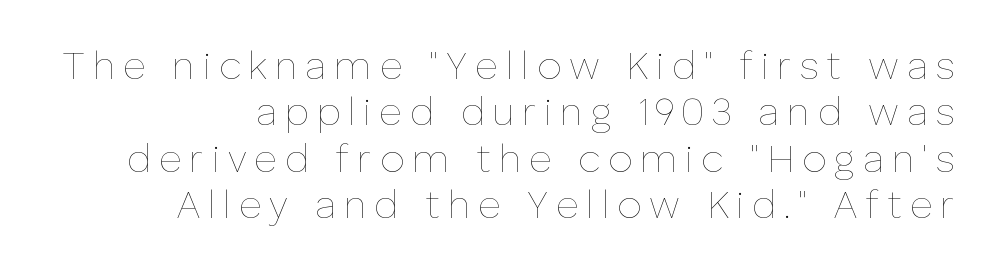
Q: Is the text bold? A: No.
Q: Is the text italic (slanted)? A: No, it is upright.
Q: Is the text underlined? A: No.
Q: Is the spacing between letters normal or unusually wide? A: Unusually wide.
Q: Width (condensed, normal, or wide)? A: Normal.
Q: Stroke contrast? A: Low.
Q: x-height? A: Medium.
Q: Monospaced? A: No.
